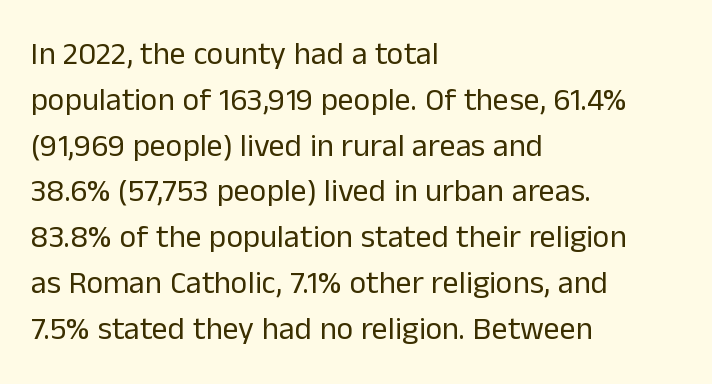
{"serif": "no", "italic": "no", "bold": "no", "weight": "regular", "width": "normal", "stroke_contrast": "low", "x_height": "medium", "monospaced": "no", "underline": "no", "align": "left", "line_spacing": "normal", "line_spacing_ratio": 1.43, "letter_spacing": "normal", "letter_spacing_em": 0.0, "glyph_px": 32}
